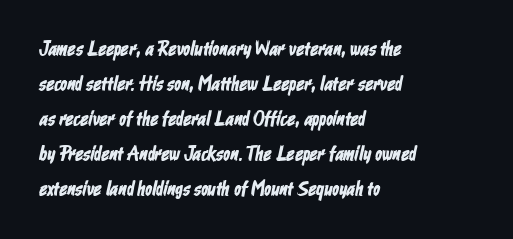
Is the letter spacing exaggerated? No — it looks like the ordinary default. Short and long lines alike share a common starting point at left. Clear beneath every line of the passage.
